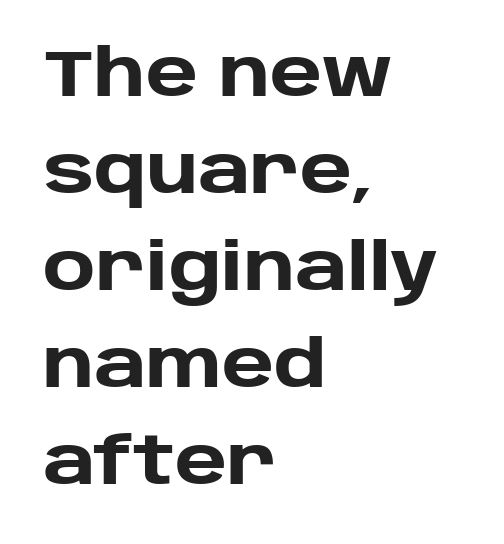
{"serif": "no", "italic": "no", "bold": "yes", "weight": "heavy", "width": "normal", "stroke_contrast": "low", "x_height": "large", "monospaced": "no", "underline": "no", "align": "left", "line_spacing": "normal", "line_spacing_ratio": 1.47, "letter_spacing": "normal", "letter_spacing_em": 0.0, "glyph_px": 66}
